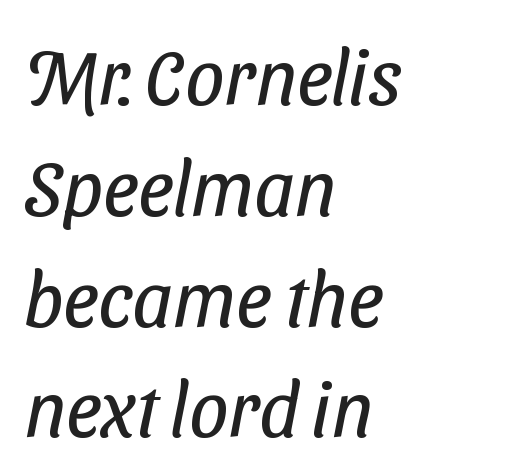
{"serif": "no", "bold": "no", "weight": "regular", "width": "condensed", "stroke_contrast": "low", "x_height": "medium", "monospaced": "no", "underline": "no", "align": "left", "line_spacing": "normal", "line_spacing_ratio": 1.42, "letter_spacing": "normal", "letter_spacing_em": 0.0, "glyph_px": 78}
